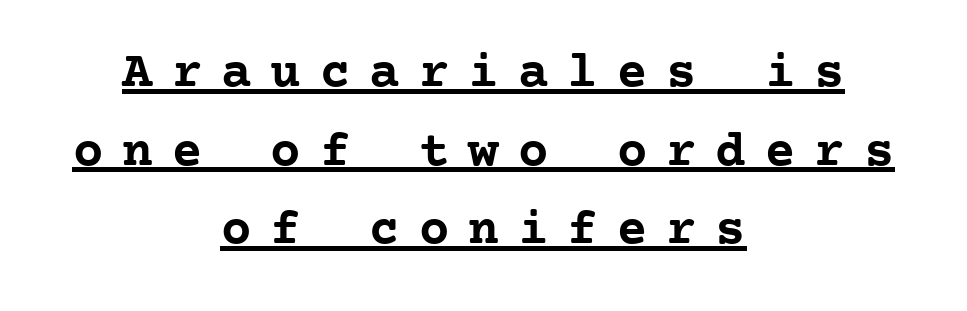
{"serif": "yes", "italic": "no", "bold": "yes", "weight": "semibold", "width": "normal", "stroke_contrast": "low", "x_height": "medium", "monospaced": "yes", "underline": "yes", "align": "center", "line_spacing": "normal", "line_spacing_ratio": 1.54, "letter_spacing": "wide", "letter_spacing_em": 0.37, "glyph_px": 51}
